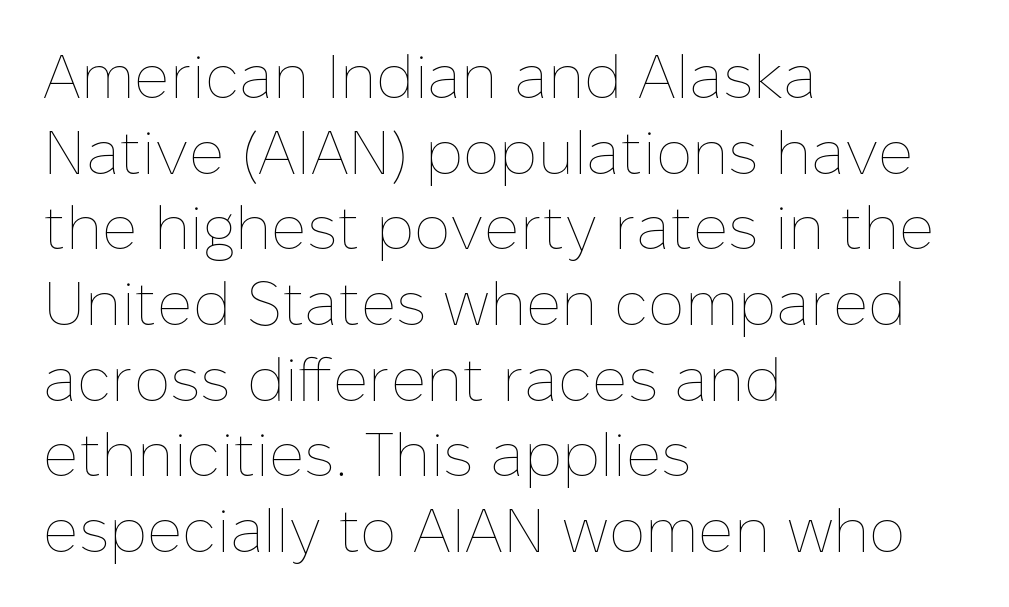
{"italic": "no", "bold": "no", "weight": "thin", "width": "normal", "stroke_contrast": "low", "x_height": "medium", "monospaced": "no", "underline": "no", "align": "left", "line_spacing_ratio": 1.24, "letter_spacing": "normal", "letter_spacing_em": 0.0, "glyph_px": 61}
